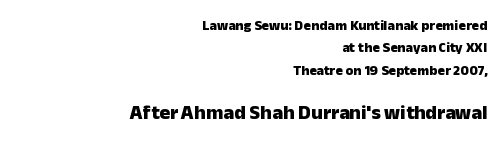
Q: Is the text bold? A: Yes.
Q: Is the text italic (slanted)? A: No, it is upright.
Q: Is the text underlined? A: No.
Q: How is the paragraph aligned? A: Right-aligned.
Q: Is the spacing between letters normal or unusually wide? A: Normal.
Q: Is the spacing between lines tight, normal or loose? A: Normal.
Q: Which block of text is set in a larger size, the first (top) or the second (bottom)? A: The second (bottom) one.
